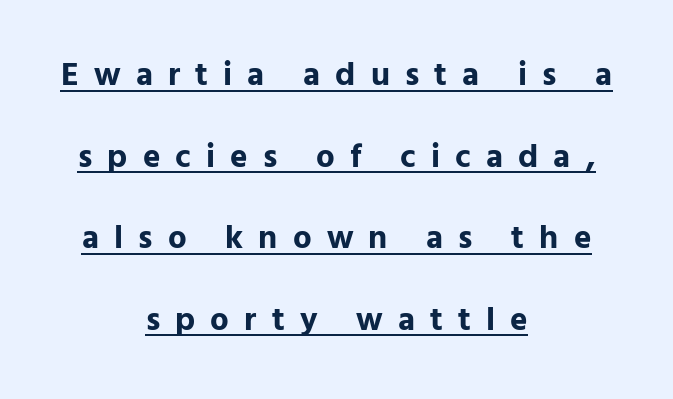
One-word summary of the alignment: center. Leading is clearly above the norm, producing a sparse column. Proportional: the letters do not fall into vertical columns. In terms of letterform style, serifs are entirely absent. Compared with undecorated copy, this sample adds a rule below the words.
